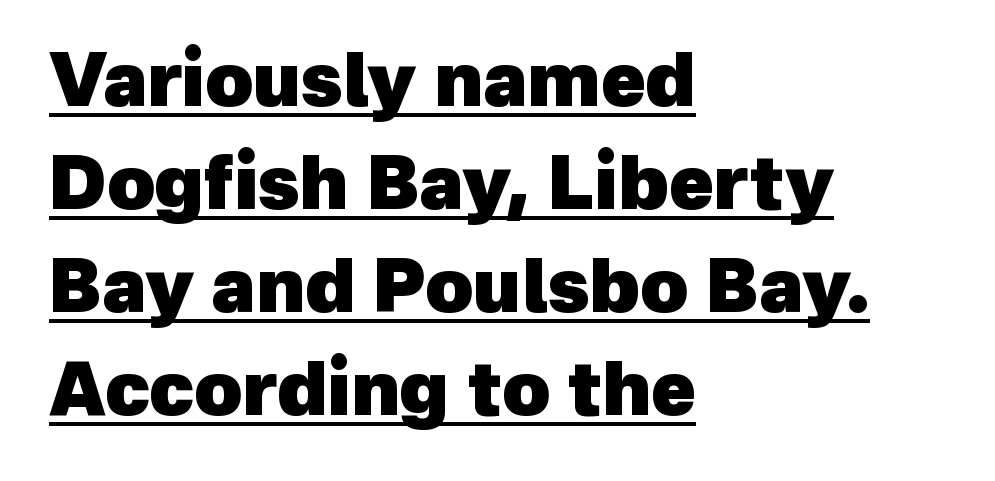
A baseline rule has been typeset under these characters. Does extra space separate the letters? No, they use regular spacing. No feet cap the strokes, marking this as sans-serif type. Does the leading feel generous? No, just average. Alignment: flush left.
